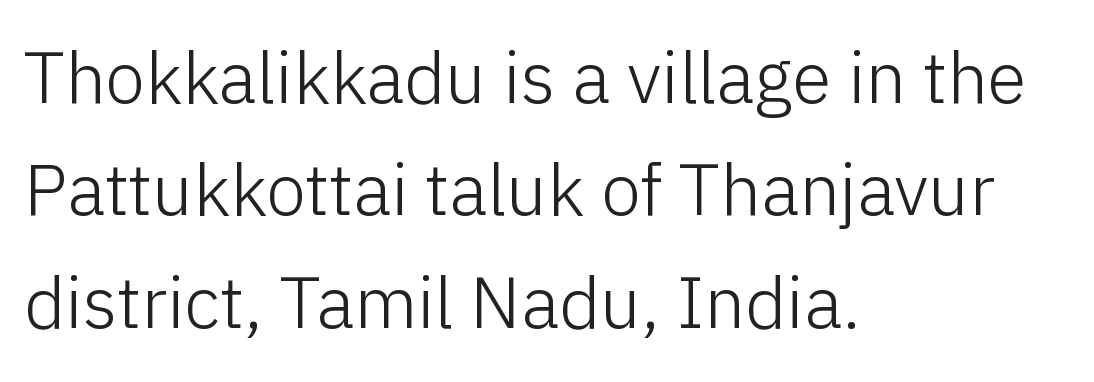
{"serif": "no", "italic": "no", "bold": "no", "weight": "light", "width": "normal", "stroke_contrast": "low", "x_height": "medium", "monospaced": "no", "underline": "no", "align": "left", "line_spacing": "normal", "line_spacing_ratio": 1.56, "letter_spacing": "normal", "letter_spacing_em": 0.0, "glyph_px": 72}
